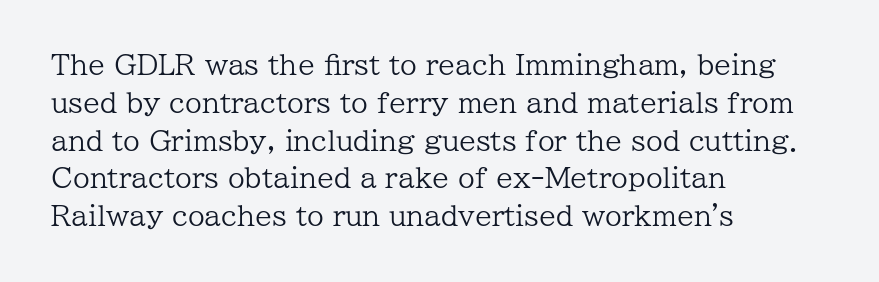
{"italic": "no", "bold": "no", "underline": "no", "align": "left", "line_spacing": "normal", "line_spacing_ratio": 1.4, "letter_spacing": "normal", "letter_spacing_em": 0.0, "glyph_px": 27}
